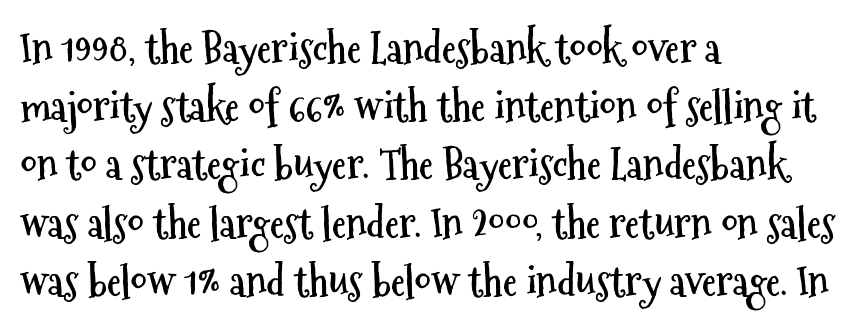
The image shows 41 px semibold, condensed sans-serif type, upright; set left-aligned, normal line spacing (1.42x), normal letter spacing, not underlined; medium stroke contrast and a medium x-height.
